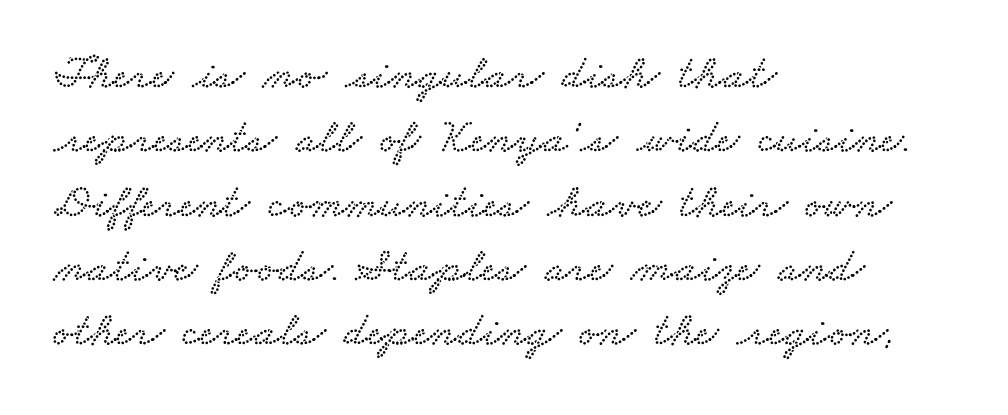
Q: Is the typeface a serif or a sans-serif typeface? A: Serif.
Q: Is the text underlined? A: No.
Q: How is the paragraph aligned? A: Left-aligned.
Q: Is the spacing between letters normal or unusually wide? A: Normal.
Q: Is the spacing between lines tight, normal or loose? A: Normal.
Q: Width (condensed, normal, or wide)? A: Wide.
Q: Stroke contrast? A: Low.
Q: x-height? A: Small.
Q: Monospaced? A: No.
